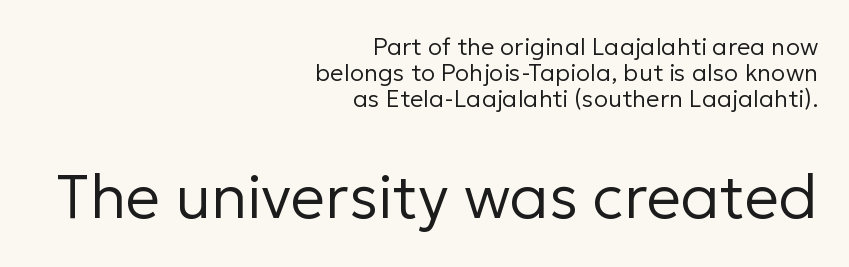
{"serif": "no", "italic": "no", "bold": "no", "weight": "regular", "width": "normal", "stroke_contrast": "low", "x_height": "medium", "monospaced": "no", "underline": "no", "align": "right", "line_spacing": "tight", "line_spacing_ratio": 1.09, "letter_spacing": "normal", "letter_spacing_em": 0.0, "larger_block": "second", "size_ratio": 2.54, "glyph_px": 61}
